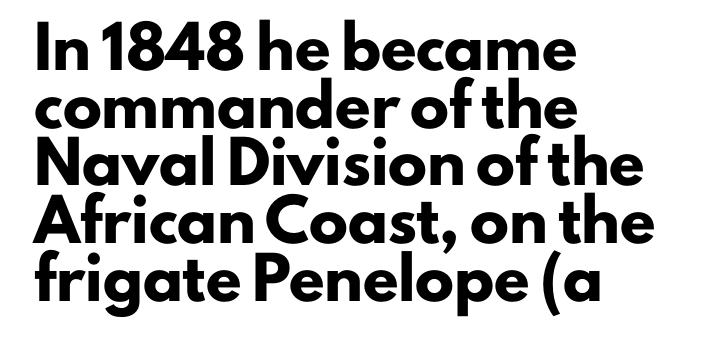
{"serif": "no", "italic": "no", "bold": "yes", "weight": "heavy", "width": "normal", "stroke_contrast": "low", "x_height": "small", "monospaced": "no", "underline": "no", "align": "left", "line_spacing": "normal", "line_spacing_ratio": 1.48, "letter_spacing": "normal", "letter_spacing_em": 0.0, "glyph_px": 39}
